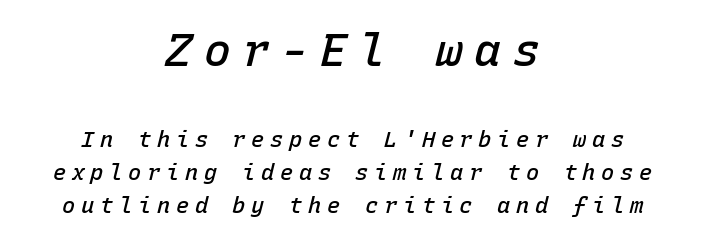
Q: Is the text bold? A: Semi-bold.
Q: Is the text italic (slanted)? A: Yes, it leans right by about 15 degrees.
Q: Is the text underlined? A: No.
Q: How is the paragraph aligned? A: Centered.
Q: Is the spacing between letters normal or unusually wide? A: Unusually wide.
Q: Is the spacing between lines tight, normal or loose? A: Normal.
Q: Which block of text is set in a larger size, the first (top) or the second (bottom)? A: The first (top) one.
Q: Width (condensed, normal, or wide)? A: Normal.
Q: Stroke contrast? A: Low.
Q: x-height? A: Medium.
Q: Monospaced? A: Yes.
